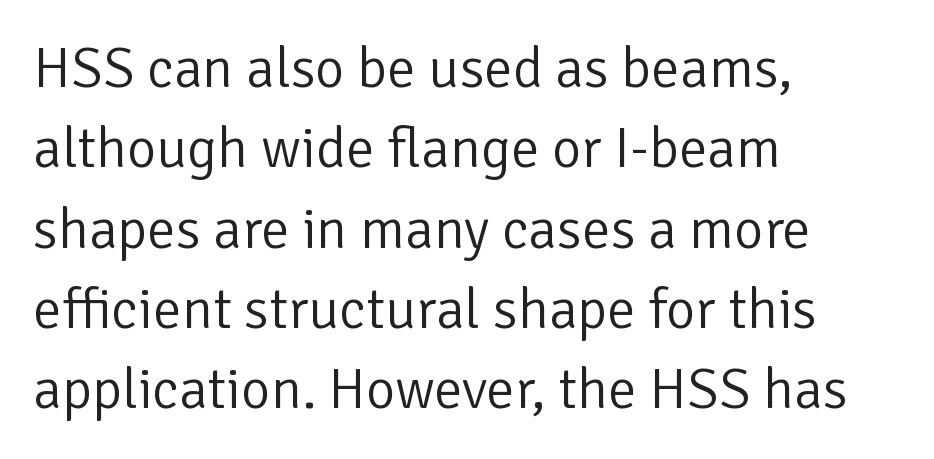
The image shows 57 px light sans-serif type, upright; set left-aligned, normal line spacing (1.41x), normal letter spacing, not underlined; low stroke contrast and a medium x-height.
